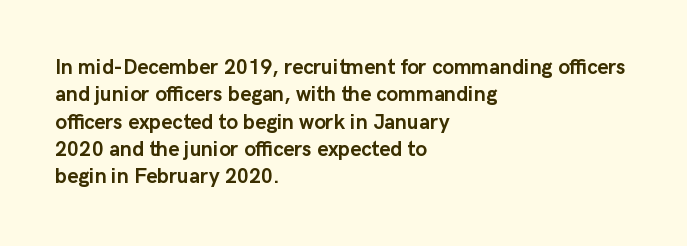
Q: Is the text bold? A: Yes.
Q: Is the text italic (slanted)? A: No, it is upright.
Q: Is the text underlined? A: No.
Q: How is the paragraph aligned? A: Left-aligned.
Q: Is the spacing between letters normal or unusually wide? A: Normal.
Q: Is the spacing between lines tight, normal or loose? A: Normal.
